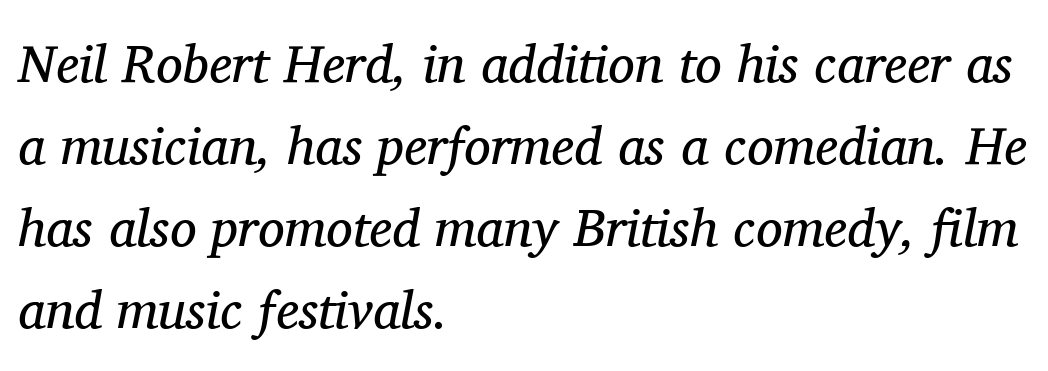
The letters look calm and open, with moderate or lighter stems. Type without underlining. A typesetter would call this leading conventional body-copy spacing. Each letter's strokes conclude with small projecting serifs. The letterforms sit shoulder to shoulder at normal distance. These lines were composed using italics.
